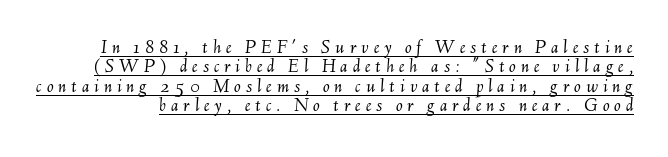
Q: Is the text bold? A: No.
Q: Is the text italic (slanted)? A: Yes, it leans right by about 6 degrees.
Q: Is the text underlined? A: Yes.
Q: Is the spacing between letters normal or unusually wide? A: Unusually wide.
Q: Is the spacing between lines tight, normal or loose? A: Tight.
